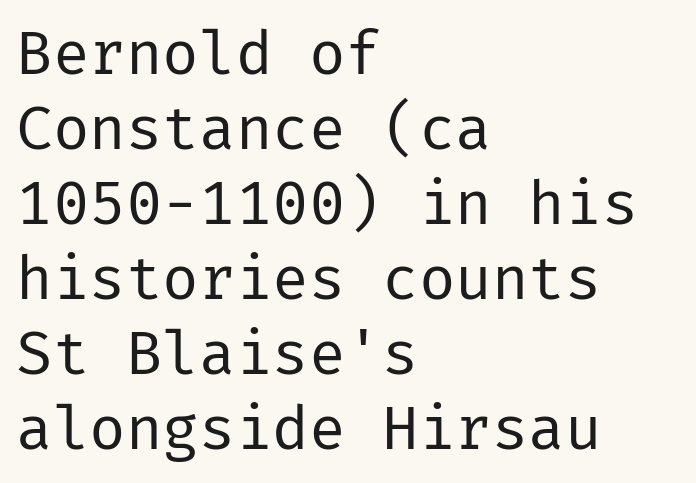
{"serif": "no", "italic": "no", "bold": "no", "weight": "regular", "width": "normal", "stroke_contrast": "low", "x_height": "medium", "underline": "no", "align": "left", "line_spacing_ratio": 1.23, "letter_spacing": "normal", "letter_spacing_em": 0.0, "glyph_px": 61}
